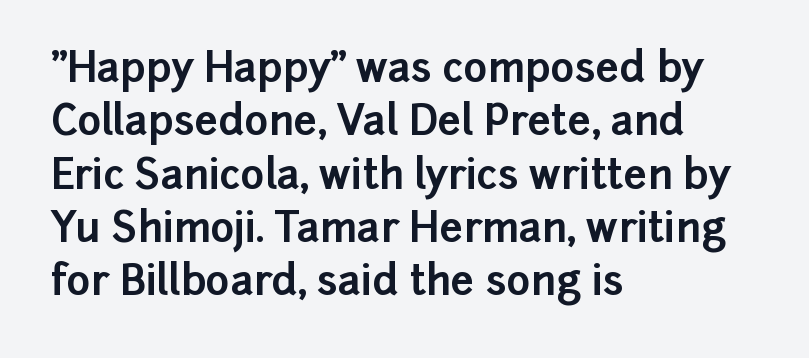
The image shows 41 px bold sans-serif type, upright; set left-aligned, normal line spacing (1.3x), normal letter spacing, not underlined; low stroke contrast and a medium x-height.
